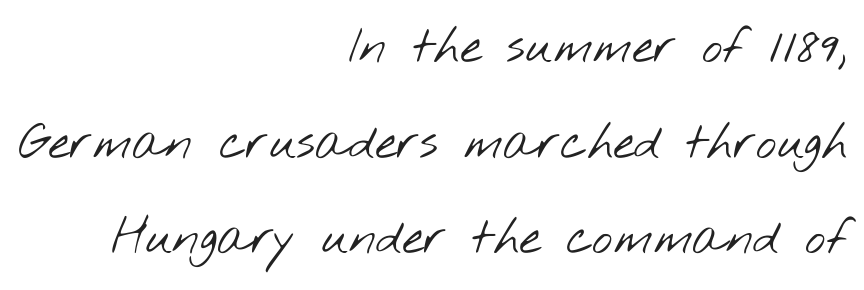
The image shows 49 px light, wide sans-serif type; set right-aligned, loose line spacing (1.95x), normal letter spacing, not underlined; low stroke contrast and a small x-height.
